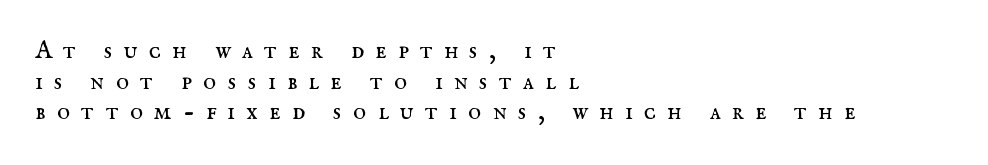
{"italic": "no", "bold": "no", "underline": "no", "align": "left", "line_spacing_ratio": 1.23, "letter_spacing": "wide", "letter_spacing_em": 0.45, "glyph_px": 25}
